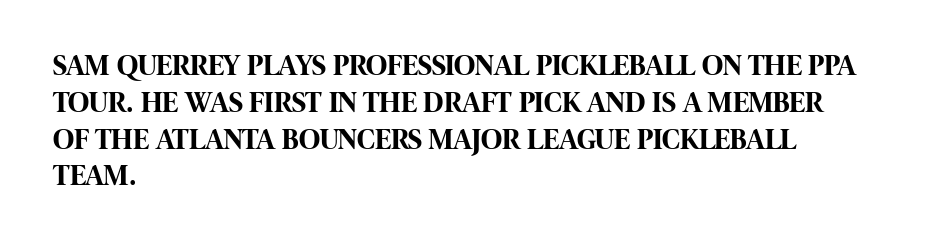
These lines keep a tight, regular rhythm from letter to letter. The font family rendered here belongs to the sans-serif group. Line starts are locked; line ends wander. Every character sits straight up, as roman type does. The rows are spaced the way most documents space them. Proportional: the letters do not fall into vertical columns.
